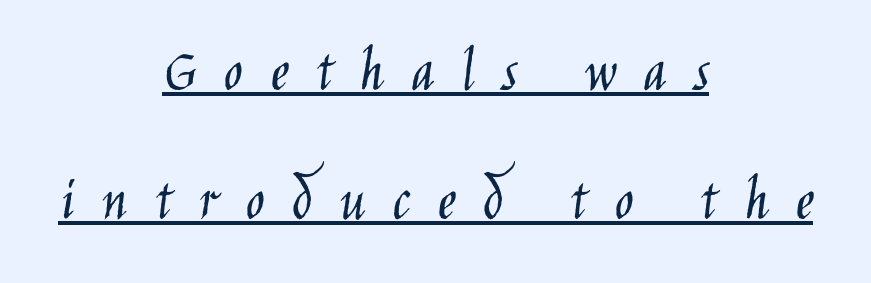
The image shows 63 px light, condensed sans-serif type; set centered, loose line spacing (2.04x), unusually wide letter spacing (+0.43 em), underlined; low stroke contrast and a large x-height.
